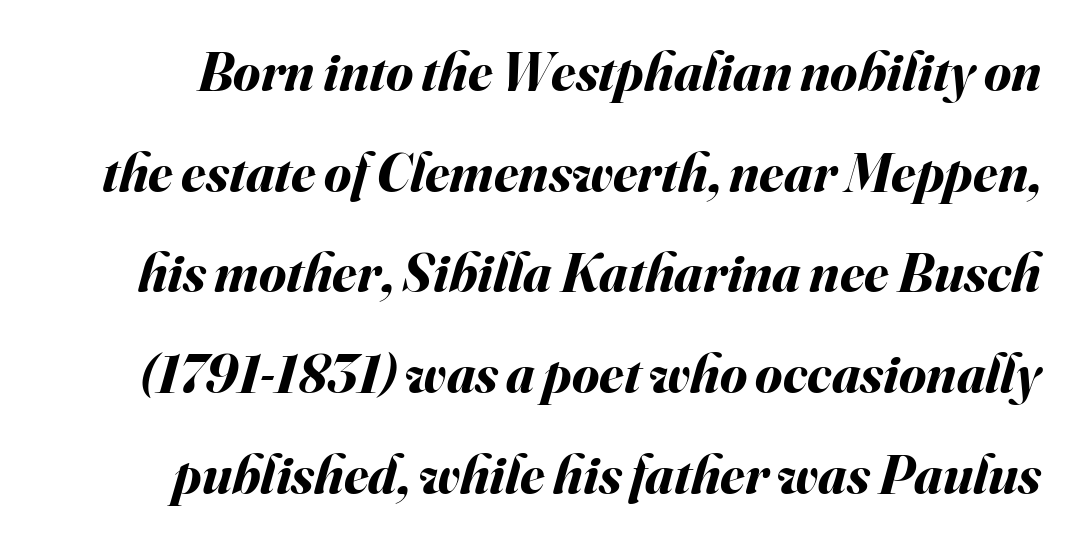
Descender tails drop into unmarked territory. The line texture is even and compact thanks to regular tracking. The lettering tilts uniformly, giving the passage an italic look. Think of a printed novel: that variable character pitch is what you see here.
